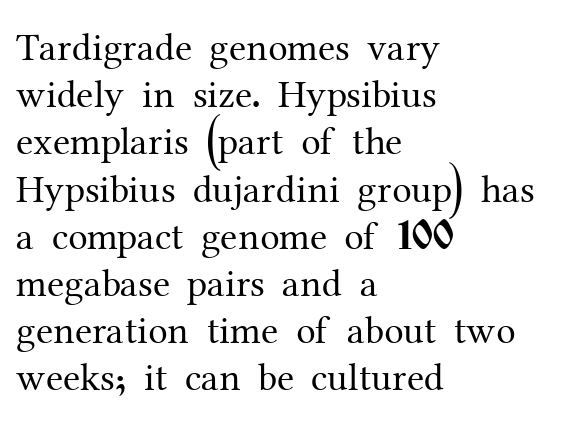
The image shows 39 px regular-weight serif type, upright; set left-aligned, line spacing 1.21x, normal letter spacing, not underlined; medium stroke contrast and a medium x-height.
